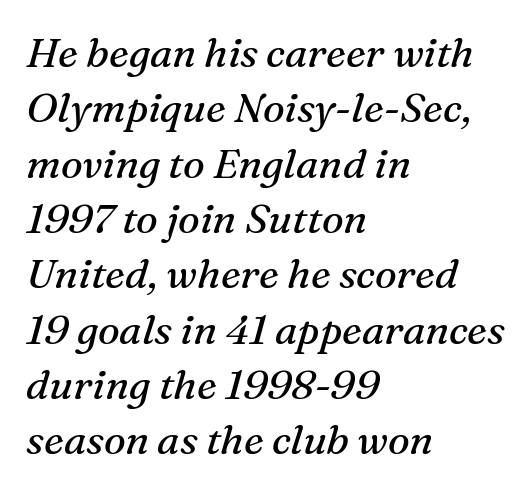
The image shows 41 px regular-weight serif type, italic (leaning right); set left-aligned, normal line spacing (1.35x), normal letter spacing, not underlined; medium stroke contrast and a medium x-height.
